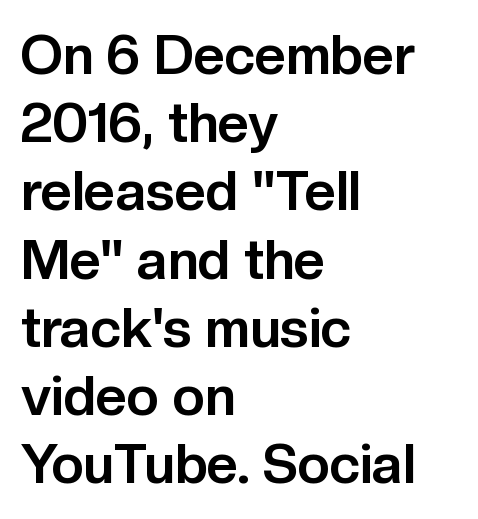
The image shows 55 px bold sans-serif type, upright; set left-aligned, line spacing 1.24x, normal letter spacing, not underlined; low stroke contrast and a medium x-height.
